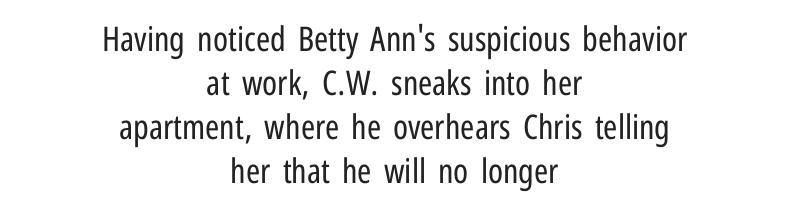
{"serif": "no", "italic": "no", "bold": "no", "weight": "regular", "width": "condensed", "stroke_contrast": "low", "x_height": "medium", "monospaced": "no", "underline": "no", "align": "center", "line_spacing": "normal", "line_spacing_ratio": 1.29, "letter_spacing": "normal", "letter_spacing_em": 0.0, "glyph_px": 34}
